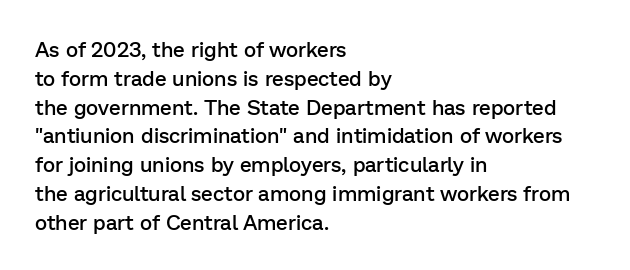
Q: Is the text bold? A: Semi-bold.
Q: Is the text italic (slanted)? A: No, it is upright.
Q: Is the text underlined? A: No.
Q: How is the paragraph aligned? A: Left-aligned.
Q: Is the spacing between letters normal or unusually wide? A: Normal.
Q: Is the spacing between lines tight, normal or loose? A: Normal.
